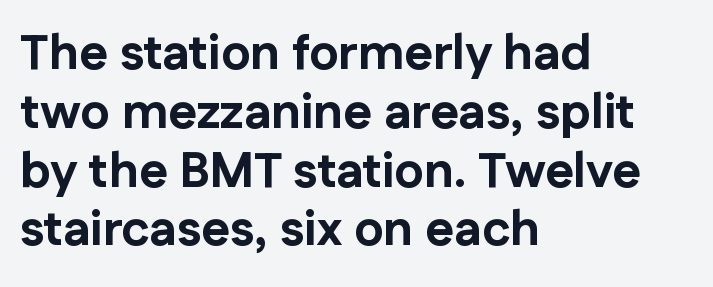
{"serif": "no", "italic": "no", "bold": "yes", "weight": "bold", "width": "normal", "stroke_contrast": "low", "x_height": "medium", "monospaced": "no", "underline": "no", "align": "left", "line_spacing_ratio": 1.2, "letter_spacing": "normal", "letter_spacing_em": 0.0, "glyph_px": 49}
